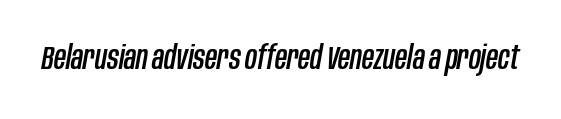
Inter-character spacing is left at the font's built-in metrics. You could not count columns in this text — the font is proportionally spaced. Each row of text sits above clean, open space. The letters are slanted; this is an italic face.
